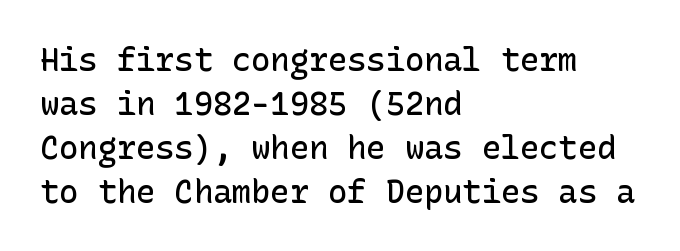
The image shows 32 px semibold sans-serif type, upright; set left-aligned, normal line spacing (1.37x), normal letter spacing, not underlined; low stroke contrast and a medium x-height.
